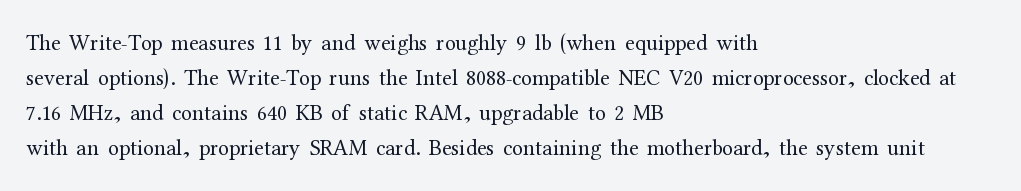
Q: Is the text bold? A: No.
Q: Is the text italic (slanted)? A: No, it is upright.
Q: Is the text underlined? A: No.
Q: How is the paragraph aligned? A: Left-aligned.
Q: Is the spacing between letters normal or unusually wide? A: Normal.
Q: Is the spacing between lines tight, normal or loose? A: Normal.
